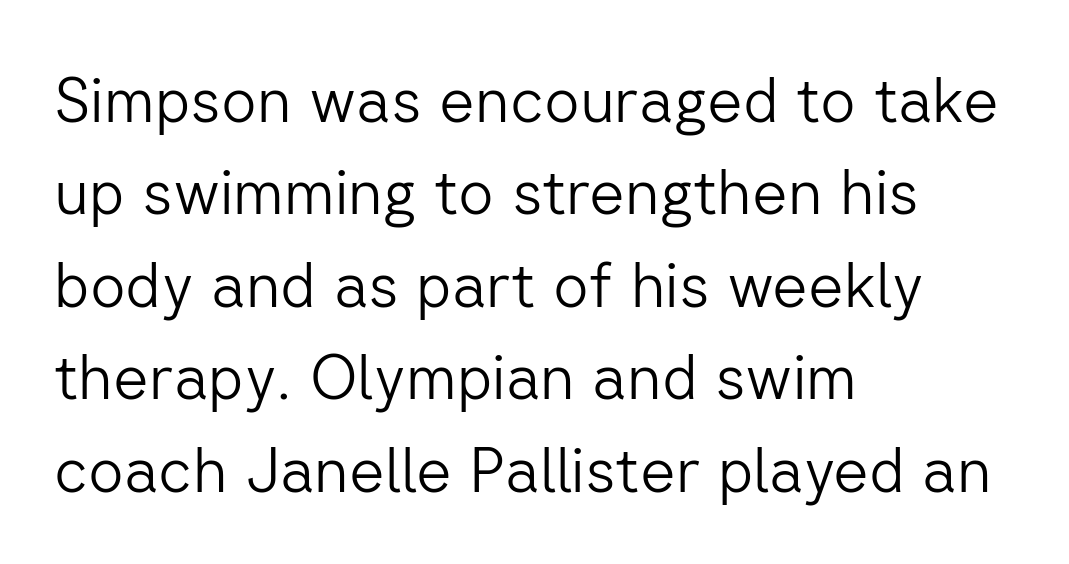
{"serif": "no", "italic": "no", "bold": "no", "weight": "light", "width": "normal", "stroke_contrast": "low", "x_height": "medium", "monospaced": "no", "underline": "no", "align": "left", "line_spacing": "normal", "line_spacing_ratio": 1.49, "letter_spacing": "normal", "letter_spacing_em": 0.0, "glyph_px": 62}
